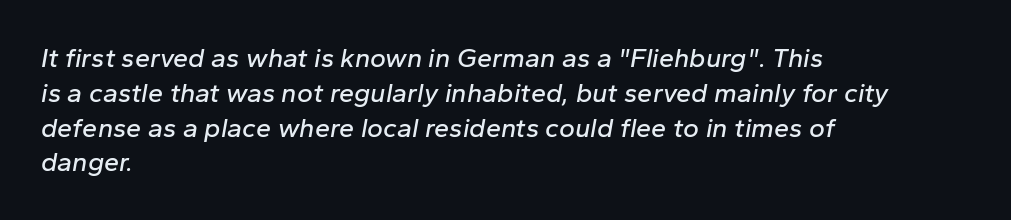
{"italic": "yes", "lean": "right", "slant_degrees": 10, "underline": "no", "align": "left", "line_spacing": "normal", "line_spacing_ratio": 1.29, "letter_spacing": "normal", "letter_spacing_em": 0.0, "glyph_px": 27}
